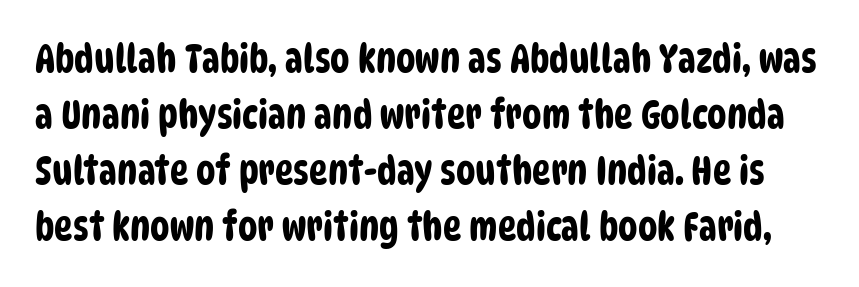
Q: Is the typeface a serif or a sans-serif typeface? A: Sans-serif.
Q: Is the text underlined? A: No.
Q: Is the spacing between letters normal or unusually wide? A: Normal.
Q: Is the spacing between lines tight, normal or loose? A: Normal.
Q: Width (condensed, normal, or wide)? A: Condensed.
Q: Stroke contrast? A: Low.
Q: x-height? A: Large.
Q: Monospaced? A: No.
